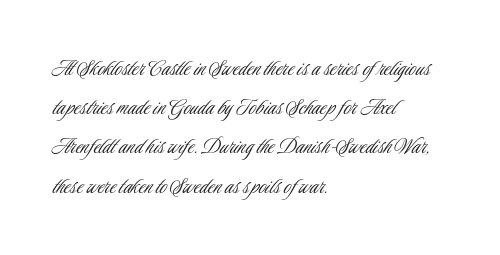
{"bold": "no", "underline": "no", "align": "left", "line_spacing": "normal", "line_spacing_ratio": 1.57, "letter_spacing": "normal", "letter_spacing_em": 0.0, "glyph_px": 25}
